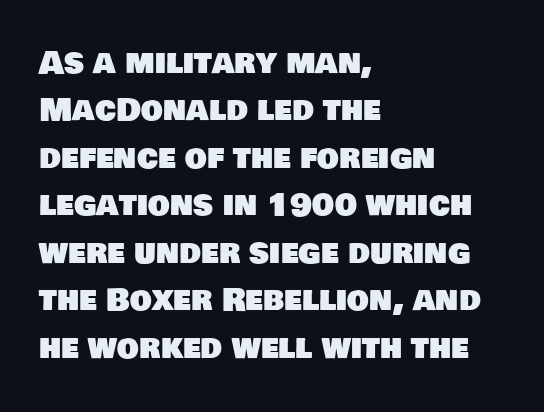
The image shows 31 px sans-serif type; set left-aligned, normal line spacing (1.53x), normal letter spacing, not underlined; low stroke contrast and a large x-height.
